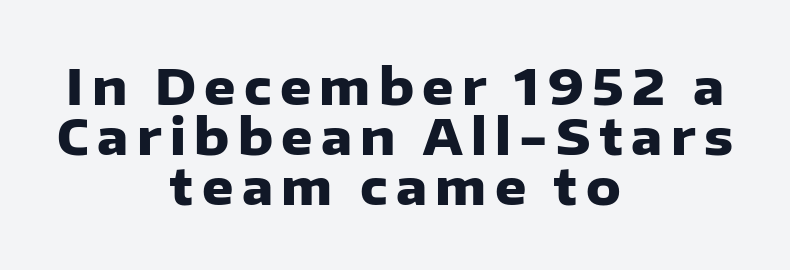
The paragraph has two soft edges and a firm central axis. The passage shown stacks its lines with hardly any gap. Descenders are the only things crossing below the line. Designer's note — italics off, roman on. Type style note: lacks serifs. The letters advance in unequal steps, a hallmark of proportional type.
